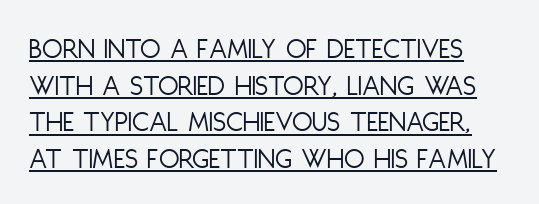
{"serif": "no", "italic": "no", "bold": "no", "weight": "light", "width": "condensed", "stroke_contrast": "low", "x_height": "large", "monospaced": "no", "underline": "yes", "line_spacing_ratio": 1.22, "letter_spacing": "normal", "letter_spacing_em": 0.0, "glyph_px": 30}
